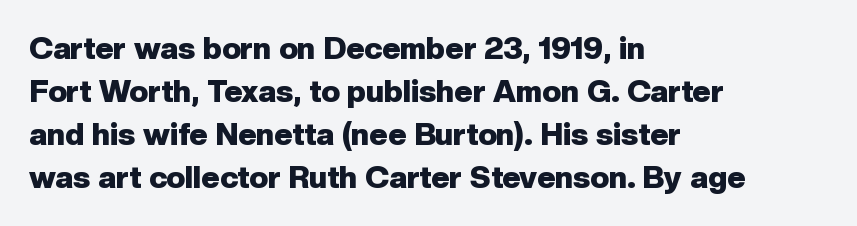
The image shows 31 px heavy sans-serif type, upright; set left-aligned, normal line spacing (1.39x), normal letter spacing, not underlined; low stroke contrast and a medium x-height.
